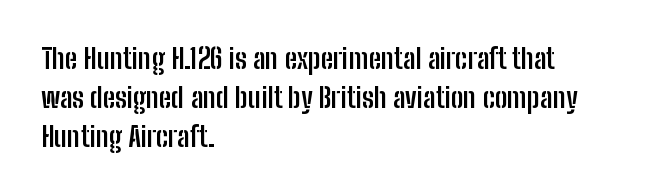
Q: Is the text bold? A: Yes.
Q: Is the text italic (slanted)? A: No, it is upright.
Q: Is the typeface a serif or a sans-serif typeface? A: Sans-serif.
Q: Is the text underlined? A: No.
Q: How is the paragraph aligned? A: Left-aligned.
Q: Is the spacing between letters normal or unusually wide? A: Normal.
Q: Is the spacing between lines tight, normal or loose? A: Normal.
Q: Width (condensed, normal, or wide)? A: Condensed.
Q: Stroke contrast? A: Low.
Q: x-height? A: Medium.
Q: Monospaced? A: No.
